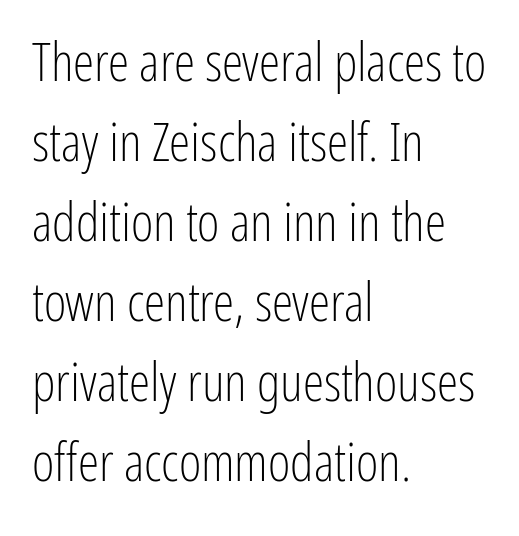
Q: Is the text bold? A: No.
Q: Is the text italic (slanted)? A: No, it is upright.
Q: Is the typeface a serif or a sans-serif typeface? A: Sans-serif.
Q: Is the text underlined? A: No.
Q: How is the paragraph aligned? A: Left-aligned.
Q: Is the spacing between letters normal or unusually wide? A: Normal.
Q: Is the spacing between lines tight, normal or loose? A: Normal.
Q: Width (condensed, normal, or wide)? A: Condensed.
Q: Stroke contrast? A: Low.
Q: x-height? A: Medium.
Q: Monospaced? A: No.
